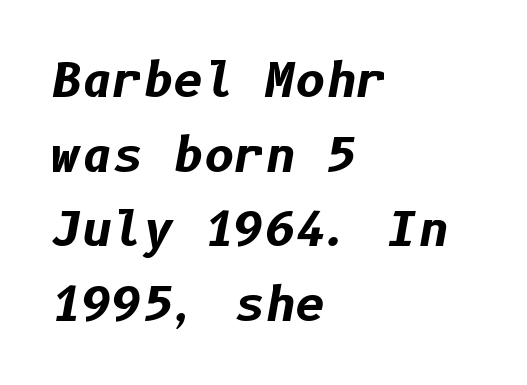
{"italic": "yes", "lean": "right", "slant_degrees": 10, "bold": "yes", "weight": "bold", "width": "normal", "stroke_contrast": "low", "x_height": "medium", "underline": "no", "align": "left", "line_spacing": "normal", "line_spacing_ratio": 1.59, "letter_spacing": "normal", "letter_spacing_em": 0.0, "glyph_px": 47}
